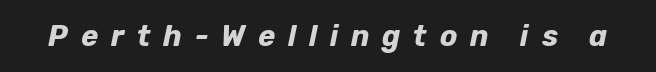
Q: Is the text bold? A: Yes.
Q: Is the text italic (slanted)? A: Yes, it leans right by about 12 degrees.
Q: Is the text underlined? A: No.
Q: Is the spacing between letters normal or unusually wide? A: Unusually wide.
Q: Width (condensed, normal, or wide)? A: Normal.
Q: Stroke contrast? A: Low.
Q: x-height? A: Medium.
Q: Monospaced? A: No.
